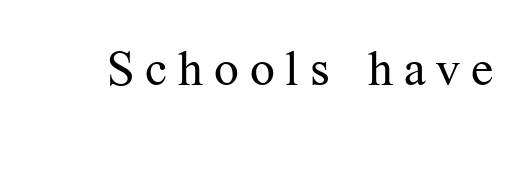
The image shows 49 px regular-weight serif type, upright; set unusually wide letter spacing (+0.22 em), not underlined; medium stroke contrast and a medium x-height.
